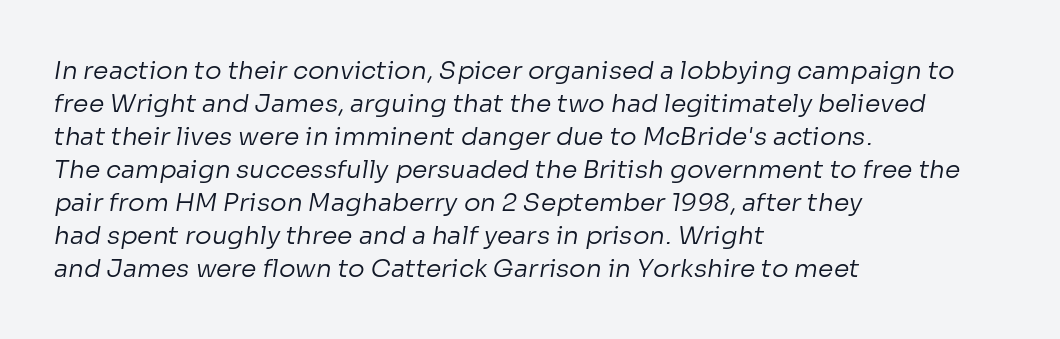
The image shows 25 px text type; set left-aligned, normal line spacing (1.32x), normal letter spacing, not underlined.
